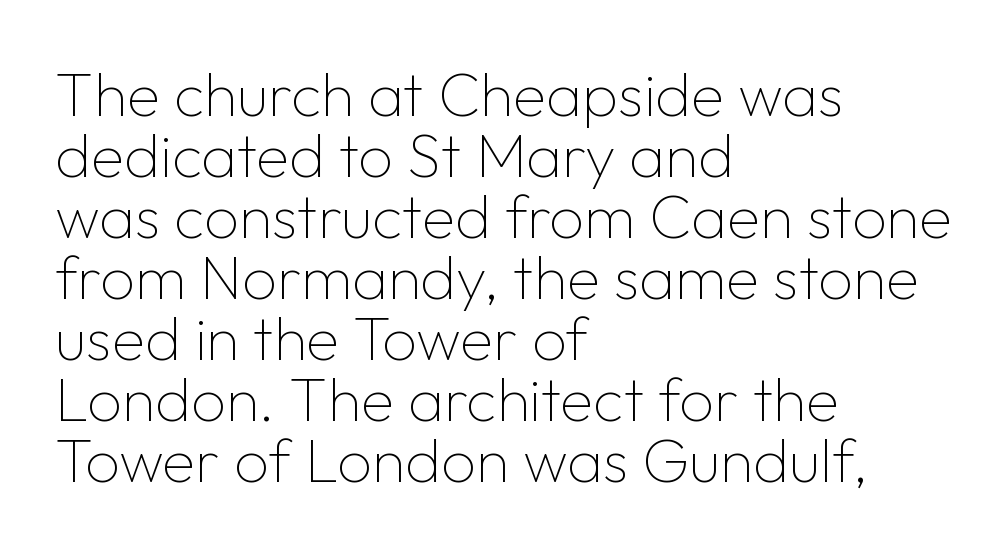
{"serif": "no", "italic": "no", "bold": "no", "weight": "thin", "width": "normal", "stroke_contrast": "low", "x_height": "medium", "monospaced": "no", "underline": "no", "align": "left", "line_spacing": "tight", "line_spacing_ratio": 1.0, "letter_spacing": "normal", "letter_spacing_em": 0.0, "glyph_px": 61}
